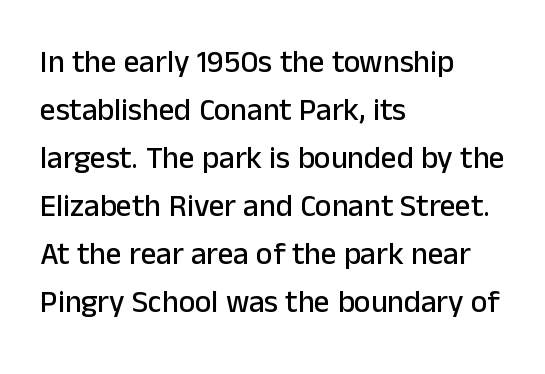
The image shows 31 px sans-serif type, upright; set left-aligned, normal line spacing (1.55x), normal letter spacing, not underlined; low stroke contrast and a medium x-height.
